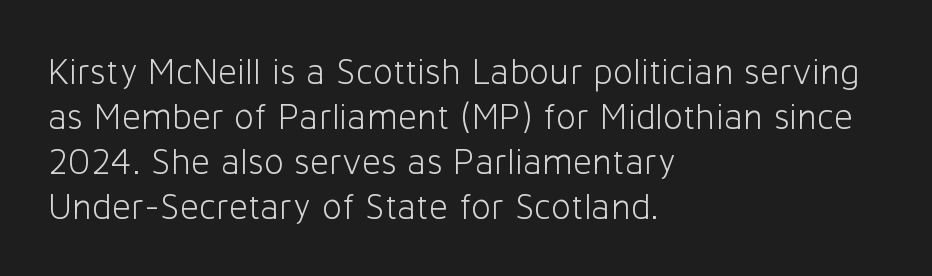
Q: Is the text bold? A: No.
Q: Is the text italic (slanted)? A: No, it is upright.
Q: Is the typeface a serif or a sans-serif typeface? A: Sans-serif.
Q: Is the text underlined? A: No.
Q: How is the paragraph aligned? A: Left-aligned.
Q: Is the spacing between letters normal or unusually wide? A: Normal.
Q: Width (condensed, normal, or wide)? A: Normal.
Q: Stroke contrast? A: Low.
Q: x-height? A: Medium.
Q: Monospaced? A: No.
